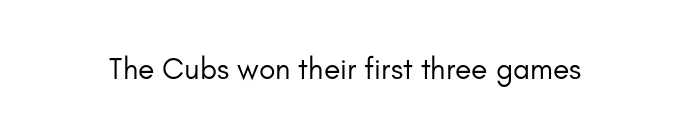
The image shows 30 px regular-weight sans-serif type, upright; set normal letter spacing, not underlined; low stroke contrast and a small x-height.
